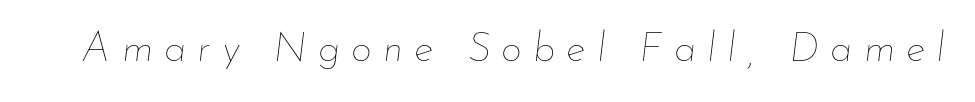
Q: Is the text bold? A: No.
Q: Is the text italic (slanted)? A: Yes, it leans right by about 7 degrees.
Q: Is the text underlined? A: No.
Q: Is the spacing between letters normal or unusually wide? A: Unusually wide.
Q: Width (condensed, normal, or wide)? A: Normal.
Q: Stroke contrast? A: Low.
Q: x-height? A: Small.
Q: Monospaced? A: No.
